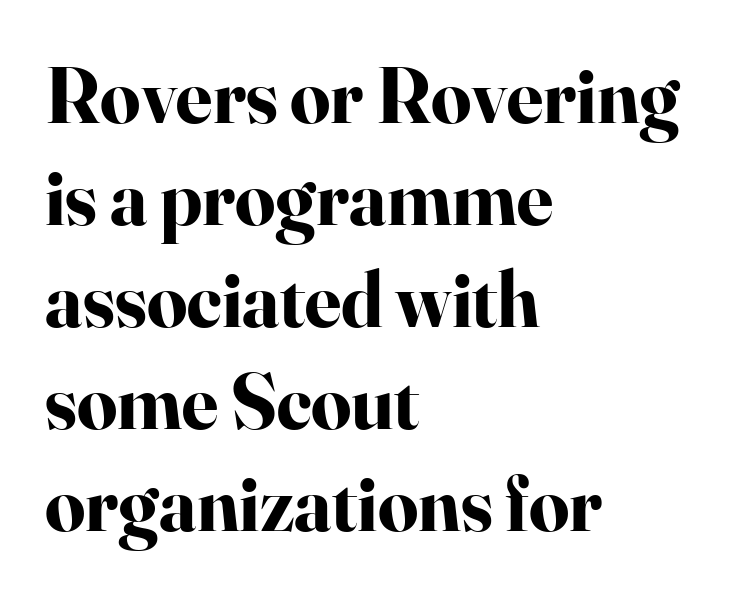
{"serif": "yes", "italic": "no", "bold": "yes", "weight": "bold", "width": "normal", "stroke_contrast": "high", "x_height": "small", "monospaced": "no", "underline": "no", "align": "left", "line_spacing": "normal", "line_spacing_ratio": 1.29, "letter_spacing": "normal", "letter_spacing_em": 0.0, "glyph_px": 79}
